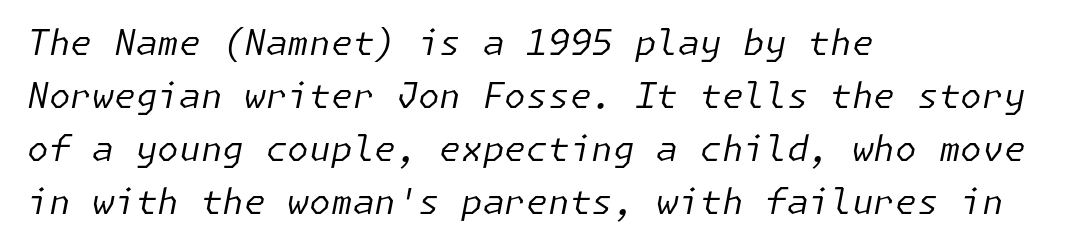
Unmarked baselines from the first word to the last. Does extra space separate the letters? No, they use regular spacing. These lines were composed using italics. Vertical spacing — default.
